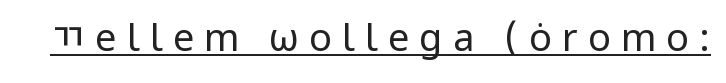
Every character sits straight up, as roman type does. Underline: present. Are there feet on the stems? There aren't — it's a sans. Spacing verdict: proportional, widths tailored to each character. Students, note that the glyphs here are deliberately spaced far apart. Stroke mass is kept to a normal reading level or below.
